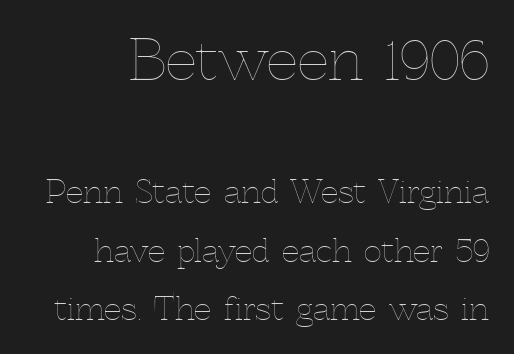
Q: Is the text bold? A: No.
Q: Is the text italic (slanted)? A: No, it is upright.
Q: Is the text underlined? A: No.
Q: Is the spacing between letters normal or unusually wide? A: Normal.
Q: Which block of text is set in a larger size, the first (top) or the second (bottom)? A: The first (top) one.
Q: Width (condensed, normal, or wide)? A: Normal.
Q: x-height? A: Medium.
Q: Monospaced? A: No.
